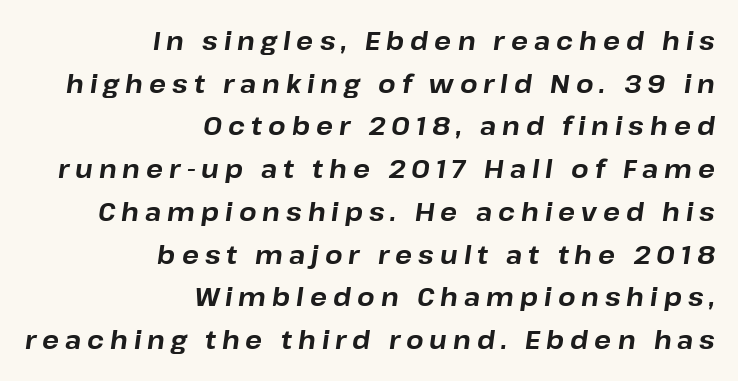
{"italic": "yes", "lean": "right", "slant_degrees": 8, "bold": "yes", "underline": "no", "align": "right", "line_spacing_ratio": 1.71, "letter_spacing": "wide", "letter_spacing_em": 0.24, "glyph_px": 25}
